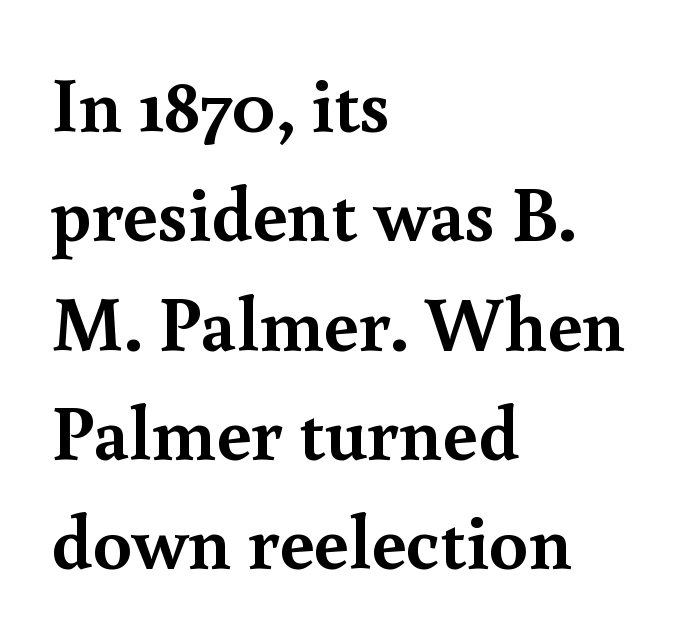
The image shows 77 px semibold serif type, upright; set left-aligned, normal line spacing (1.42x), normal letter spacing, not underlined; a small x-height.
